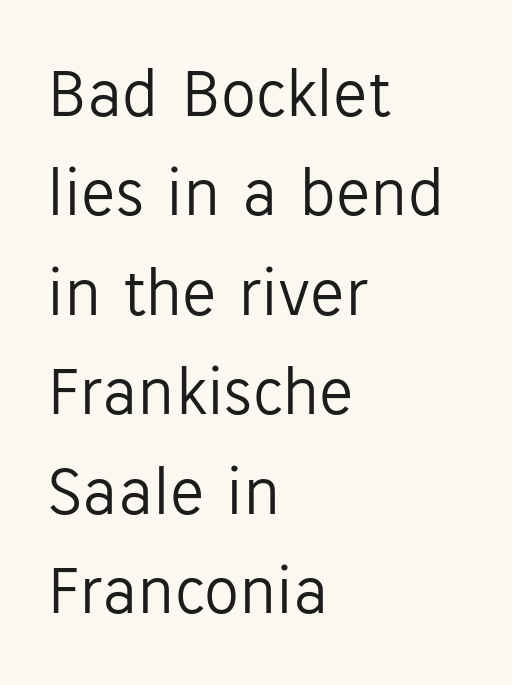
Q: Is the text bold? A: No.
Q: Is the text italic (slanted)? A: No, it is upright.
Q: Is the typeface a serif or a sans-serif typeface? A: Sans-serif.
Q: Is the text underlined? A: No.
Q: How is the paragraph aligned? A: Left-aligned.
Q: Is the spacing between letters normal or unusually wide? A: Normal.
Q: Is the spacing between lines tight, normal or loose? A: Normal.
Q: Width (condensed, normal, or wide)? A: Normal.
Q: Stroke contrast? A: Low.
Q: x-height? A: Medium.
Q: Monospaced? A: No.
